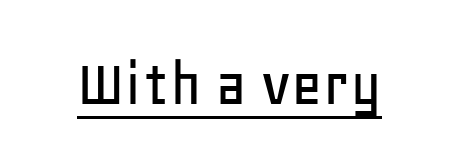
The image shows 68 px sans-serif type, upright; set normal letter spacing, underlined; low stroke contrast and a large x-height.
